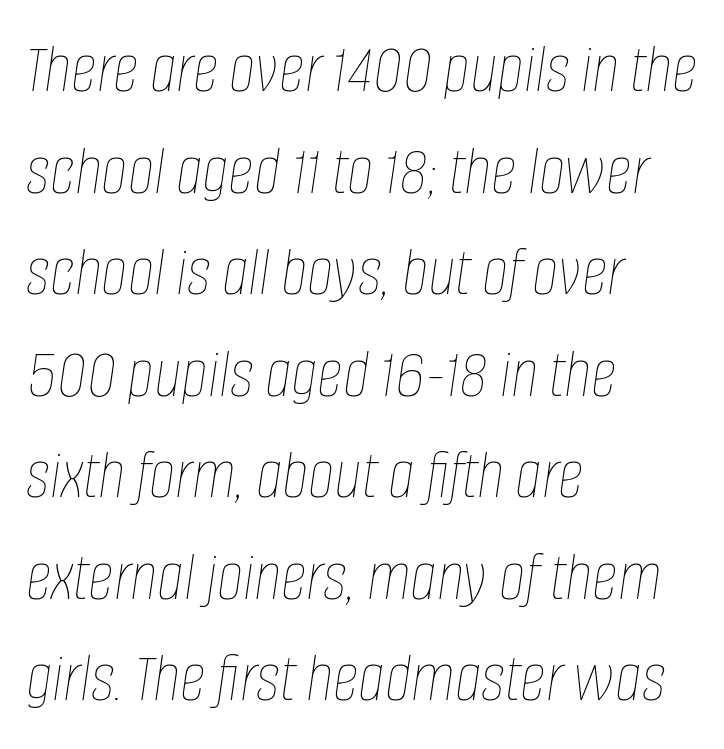
Q: Is the text bold? A: No.
Q: Is the text italic (slanted)? A: Yes, it leans right by about 8 degrees.
Q: Is the text underlined? A: No.
Q: How is the paragraph aligned? A: Left-aligned.
Q: Is the spacing between letters normal or unusually wide? A: Normal.
Q: Is the spacing between lines tight, normal or loose? A: Normal.
Q: Width (condensed, normal, or wide)? A: Condensed.
Q: Stroke contrast? A: Low.
Q: x-height? A: Large.
Q: Monospaced? A: No.
